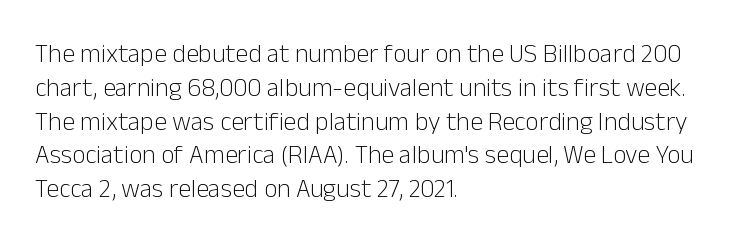
Q: Is the text bold? A: No.
Q: Is the text italic (slanted)? A: No, it is upright.
Q: Is the text underlined? A: No.
Q: How is the paragraph aligned? A: Left-aligned.
Q: Is the spacing between letters normal or unusually wide? A: Normal.
Q: Is the spacing between lines tight, normal or loose? A: Normal.
